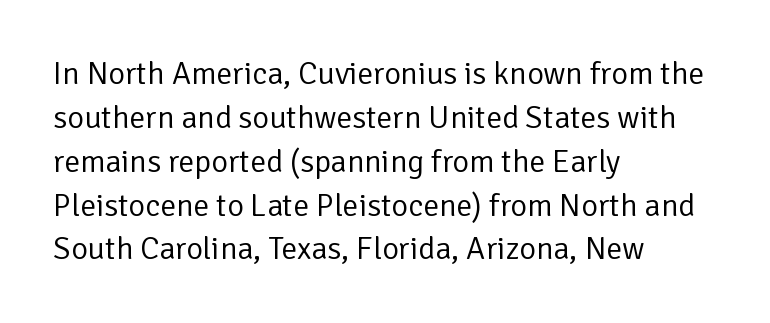
Q: Is the text bold? A: No.
Q: Is the text italic (slanted)? A: No, it is upright.
Q: Is the typeface a serif or a sans-serif typeface? A: Sans-serif.
Q: Is the text underlined? A: No.
Q: How is the paragraph aligned? A: Left-aligned.
Q: Is the spacing between letters normal or unusually wide? A: Normal.
Q: Is the spacing between lines tight, normal or loose? A: Normal.
Q: Width (condensed, normal, or wide)? A: Normal.
Q: Stroke contrast? A: Low.
Q: x-height? A: Medium.
Q: Monospaced? A: No.
